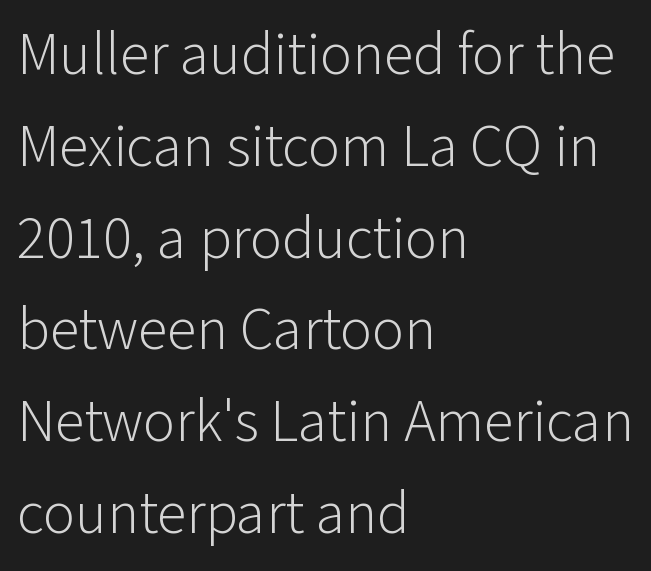
The image shows 60 px light sans-serif type, upright; set left-aligned, normal line spacing (1.53x), normal letter spacing, not underlined; low stroke contrast and a medium x-height.
